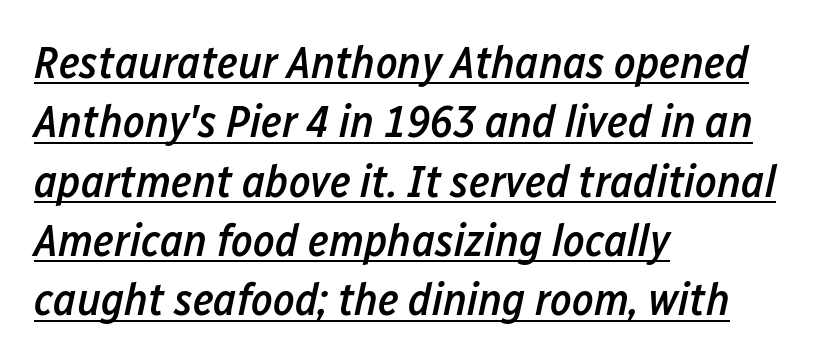
{"italic": "yes", "lean": "right", "slant_degrees": 12, "bold": "semi", "weight": "semibold", "width": "condensed", "stroke_contrast": "low", "x_height": "medium", "monospaced": "no", "underline": "yes", "align": "left", "line_spacing": "normal", "line_spacing_ratio": 1.29, "letter_spacing": "normal", "letter_spacing_em": 0.0, "glyph_px": 46}
